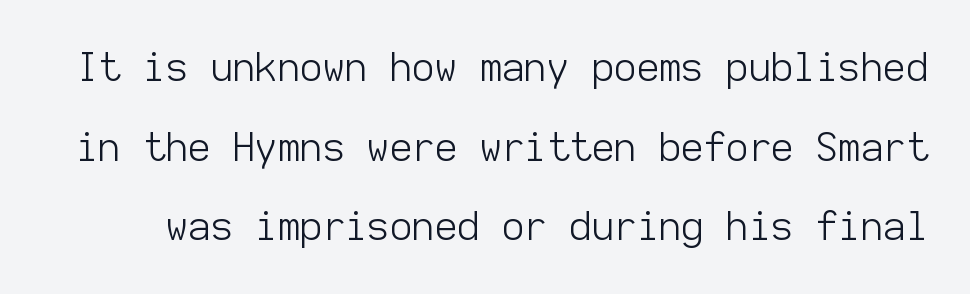
The lettering stays uniformly vertical, giving the passage a roman look. Think of a typewriter: that constant character pitch is what you see here. Just letters on the line, the space beneath them empty. A typesetter would label this face a sans.
